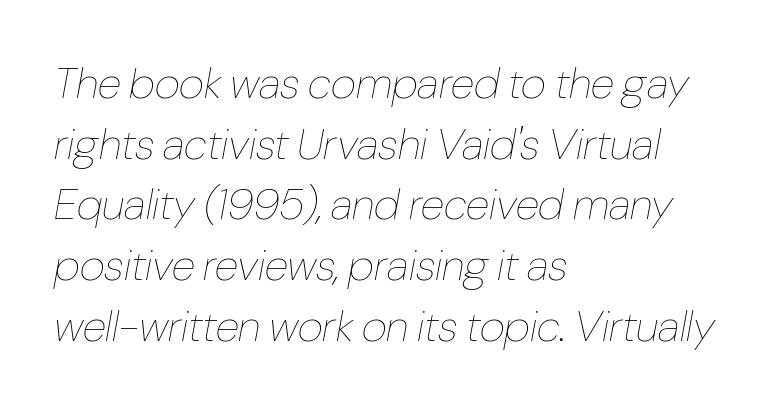
The image shows 44 px thin, condensed type, italic (leaning right); set left-aligned, normal line spacing (1.38x), normal letter spacing, not underlined; low stroke contrast and a medium x-height.
